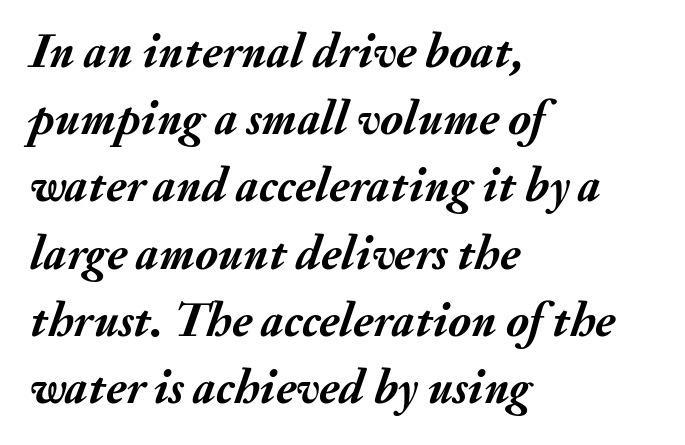
The image shows 48 px semibold type, italic (leaning right); set left-aligned, normal line spacing (1.4x), normal letter spacing, not underlined; medium stroke contrast and a small x-height.
